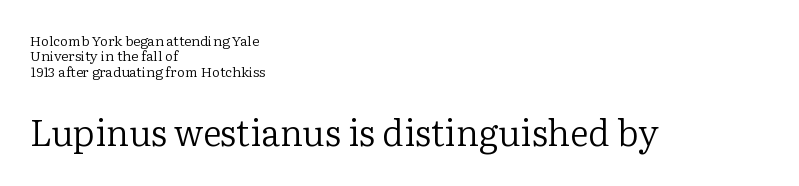
You could not count columns in this text — the font is proportionally spaced. The specimen reads as upright at a glance. The weight would be labelled regular, book, light, or lighter still. How would I describe the line gaps? Narrow and economical.
